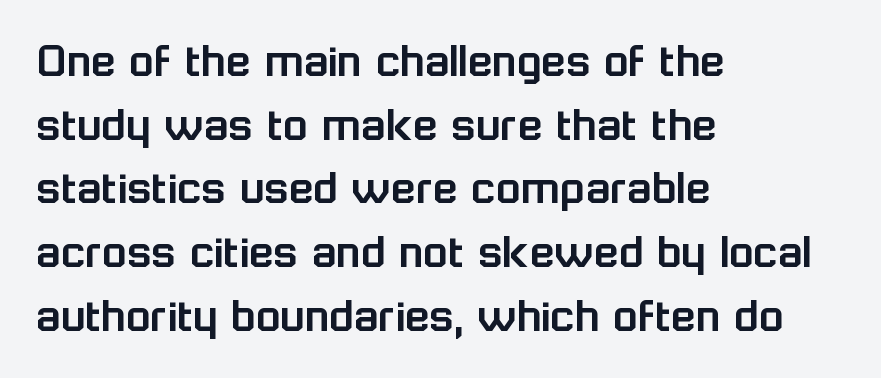
The image shows 51 px sans-serif type, upright; set left-aligned, normal line spacing (1.25x), normal letter spacing, not underlined; low stroke contrast and a medium x-height.
